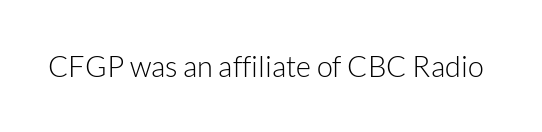
{"serif": "no", "italic": "no", "bold": "no", "weight": "light", "width": "normal", "stroke_contrast": "low", "x_height": "medium", "monospaced": "no", "underline": "no", "letter_spacing": "normal", "letter_spacing_em": 0.0, "glyph_px": 29}
